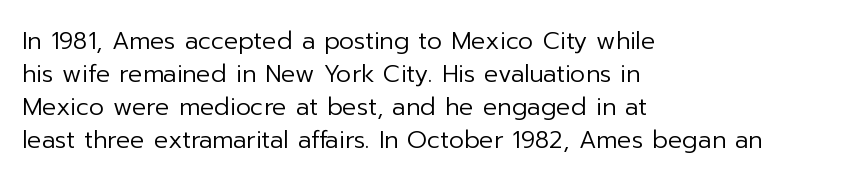
Horizontally, the lines are justified to the leading edge only. A roman cut, with each character standing at attention. The lines sit at an ordinary, default distance from one another. The font sits on the lighter half of the weight spectrum, regular included. Just letters on the line, the space beneath them empty. Standard letterfit; no display-style spreading of the glyphs.
